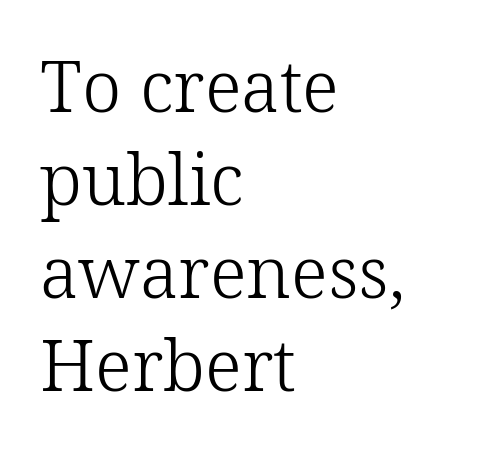
Q: Is the text bold? A: No.
Q: Is the text italic (slanted)? A: No, it is upright.
Q: Is the typeface a serif or a sans-serif typeface? A: Serif.
Q: Is the text underlined? A: No.
Q: How is the paragraph aligned? A: Left-aligned.
Q: Is the spacing between letters normal or unusually wide? A: Normal.
Q: Is the spacing between lines tight, normal or loose? A: Normal.
Q: Width (condensed, normal, or wide)? A: Normal.
Q: Stroke contrast? A: Low.
Q: x-height? A: Medium.
Q: Monospaced? A: No.
